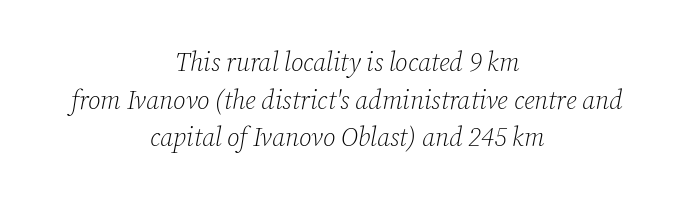
Q: Is the text bold? A: No.
Q: Is the text italic (slanted)? A: Yes, it leans right by about 12 degrees.
Q: Is the text underlined? A: No.
Q: How is the paragraph aligned? A: Centered.
Q: Is the spacing between letters normal or unusually wide? A: Normal.
Q: Is the spacing between lines tight, normal or loose? A: Normal.
